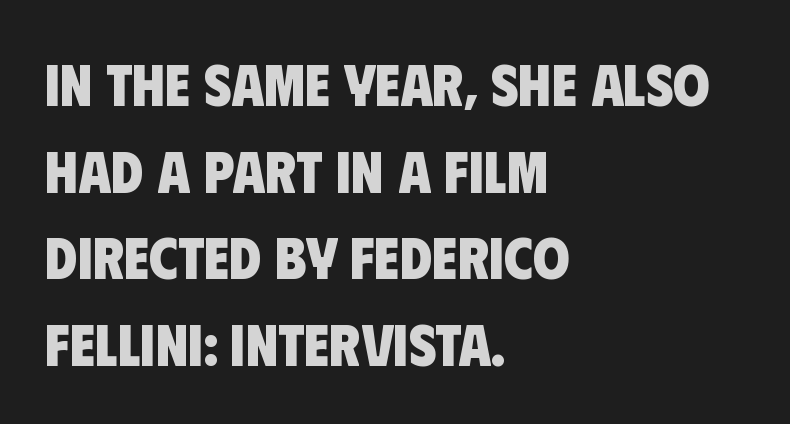
Notice how thick the strokes are: this is what a full bold looks like. Type without underlining. Students, observe: this is what conventionally led text looks like. A typesetter would call this proportional, since set widths differ per character. The letters sit at their default tracking, neither squeezed nor spread. To sum up the face: it is a sans, with no serifs.
